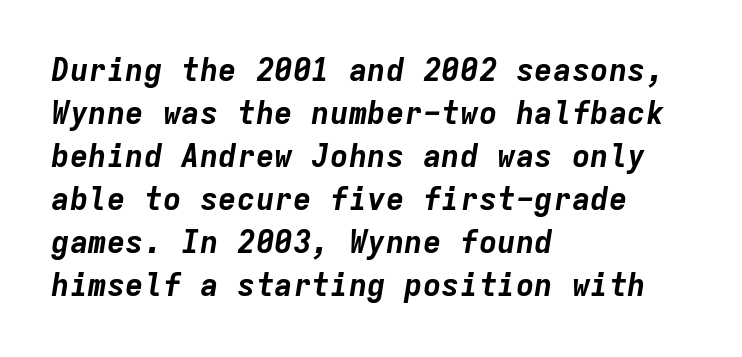
The image shows 31 px bold type, italic (leaning right), monospaced; set left-aligned, normal line spacing (1.39x), normal letter spacing, not underlined; low stroke contrast and a medium x-height.
